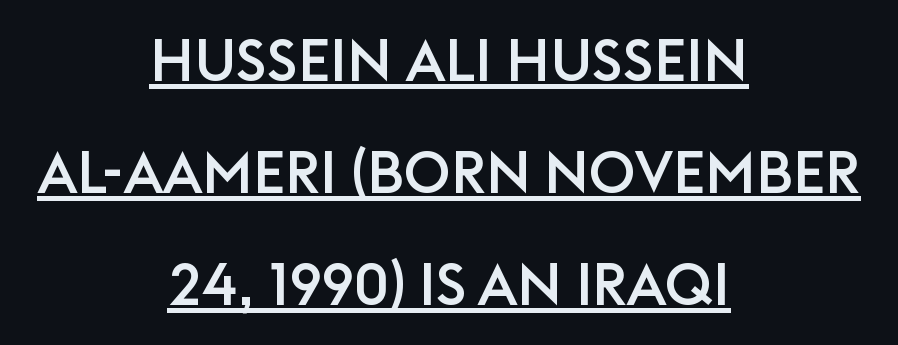
The passage shown is typed in a proportional face where columns would drift. The axis of the letterforms is exactly vertical. This rendering employs a face without finishing strokes, i.e., a sans-serif. The passage shown is underscored from start to finish.
